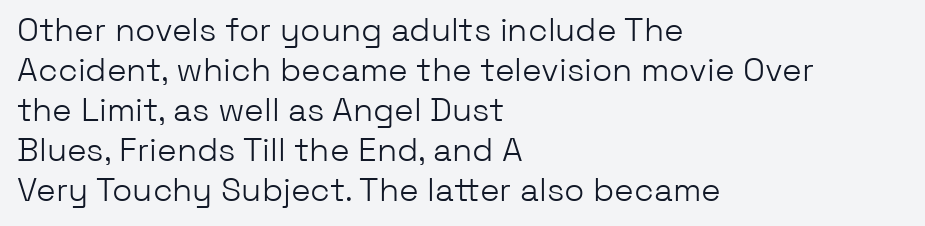
The image shows 33 px light sans-serif type, upright; set left-aligned, line spacing 1.21x, normal letter spacing, not underlined; low stroke contrast and a medium x-height.
